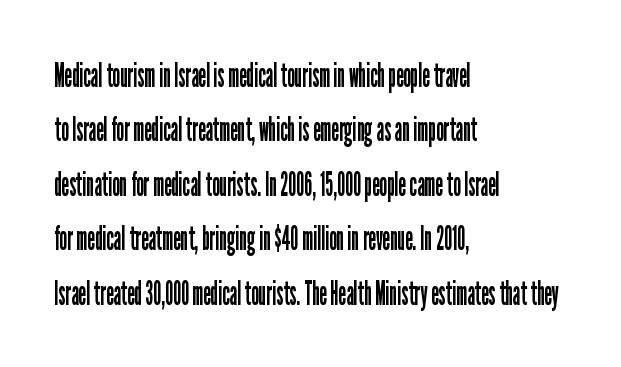
Q: Is the text bold? A: No.
Q: Is the text italic (slanted)? A: No, it is upright.
Q: Is the typeface a serif or a sans-serif typeface? A: Sans-serif.
Q: Is the text underlined? A: No.
Q: How is the paragraph aligned? A: Left-aligned.
Q: Is the spacing between letters normal or unusually wide? A: Normal.
Q: Is the spacing between lines tight, normal or loose? A: Normal.
Q: Width (condensed, normal, or wide)? A: Condensed.
Q: Stroke contrast? A: Low.
Q: x-height? A: Medium.
Q: Monospaced? A: No.
